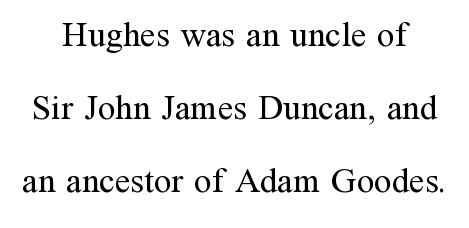
{"serif": "yes", "italic": "no", "bold": "no", "weight": "regular", "width": "normal", "stroke_contrast": "medium", "x_height": "medium", "monospaced": "no", "underline": "no", "line_spacing": "loose", "line_spacing_ratio": 2.09, "letter_spacing": "normal", "letter_spacing_em": 0.0, "glyph_px": 35}
